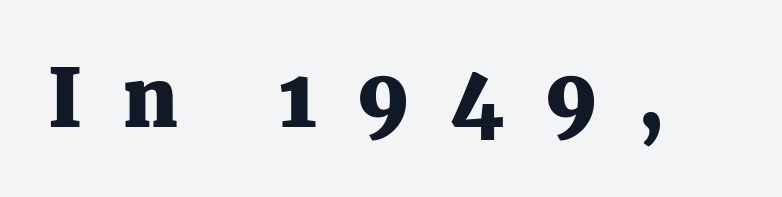
The image shows 80 px heavy serif type, upright; set unusually wide letter spacing (+0.5 em), not underlined; medium stroke contrast and a medium x-height.
